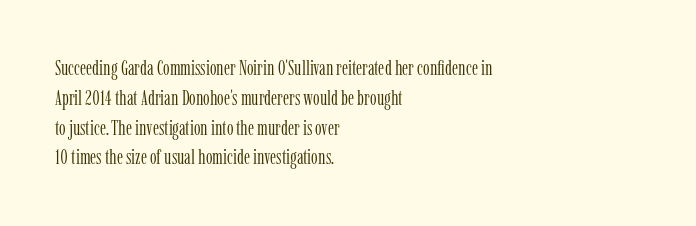
The image shows 21 px text type, upright; set left-aligned, normal line spacing (1.42x), normal letter spacing, not underlined.
